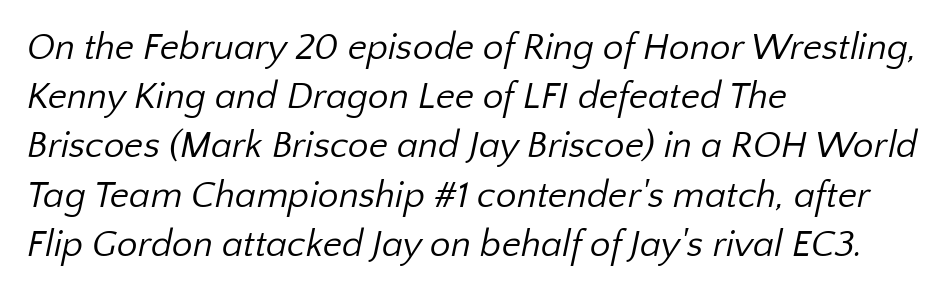
The image shows 37 px regular-weight sans-serif type; set left-aligned, normal line spacing (1.33x), normal letter spacing, not underlined; low stroke contrast and a medium x-height.
